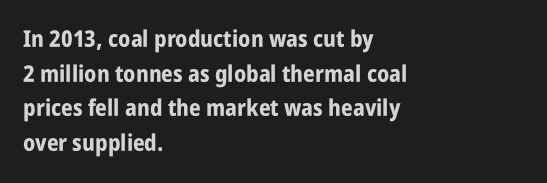
Every stem runs plumb, perpendicular to the baseline. The typesetting leans heavy: a genuine bold. Anything drawn beneath the words? Only blank space. The paragraph shown leans on its left margin. In terms of letterspacing, this is plain default setting. The space between consecutive lines is moderate.
